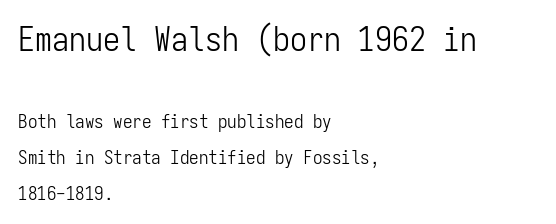
The type sits square on the baseline with zero lean. The gaps between neighbouring characters are ordinary and unremarkable. The string is rendered with underlining switched off. Heft: none added — not bold. Size contrast runs from large at the top to small at the bottom.
